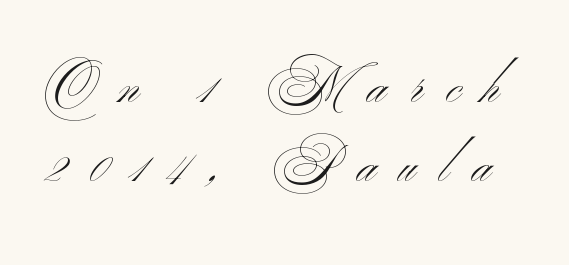
The image shows 49 px light, wide sans-serif type; set normal line spacing (1.61x), unusually wide letter spacing (+0.48 em), not underlined; medium stroke contrast and a small x-height.
